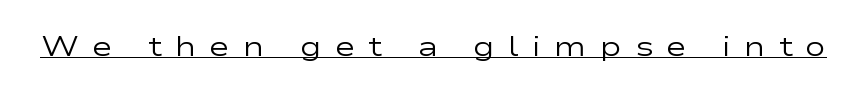
{"serif": "no", "italic": "no", "bold": "no", "weight": "regular", "width": "wide", "stroke_contrast": "low", "x_height": "medium", "monospaced": "no", "underline": "yes", "letter_spacing": "wide", "letter_spacing_em": 0.47, "glyph_px": 28}
